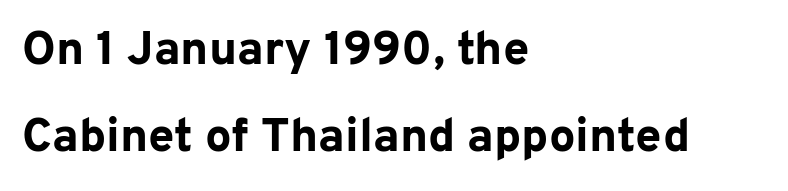
The image shows 47 px bold sans-serif type, upright; set left-aligned, line spacing 1.85x, normal letter spacing, not underlined; low stroke contrast and a medium x-height.
